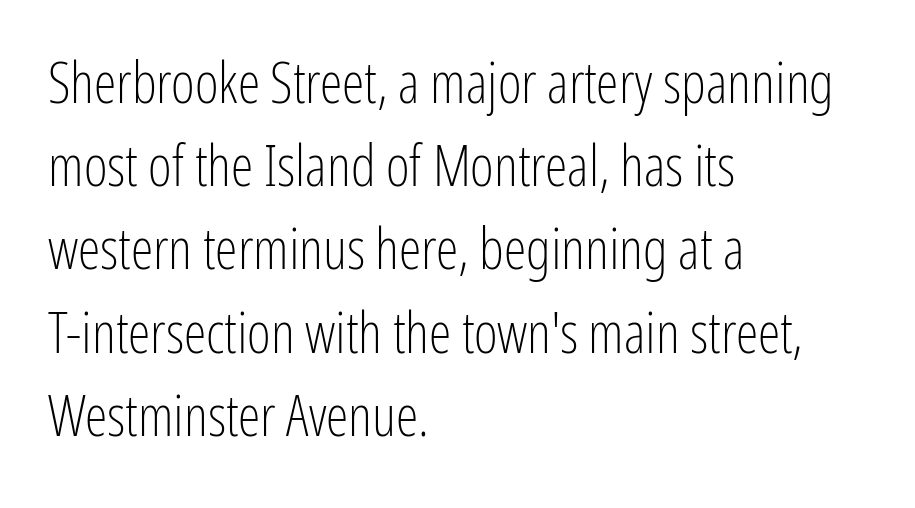
Q: Is the text bold? A: No.
Q: Is the text italic (slanted)? A: No, it is upright.
Q: Is the typeface a serif or a sans-serif typeface? A: Sans-serif.
Q: Is the text underlined? A: No.
Q: How is the paragraph aligned? A: Left-aligned.
Q: Is the spacing between letters normal or unusually wide? A: Normal.
Q: Is the spacing between lines tight, normal or loose? A: Normal.
Q: Width (condensed, normal, or wide)? A: Condensed.
Q: Stroke contrast? A: Low.
Q: x-height? A: Medium.
Q: Monospaced? A: No.
